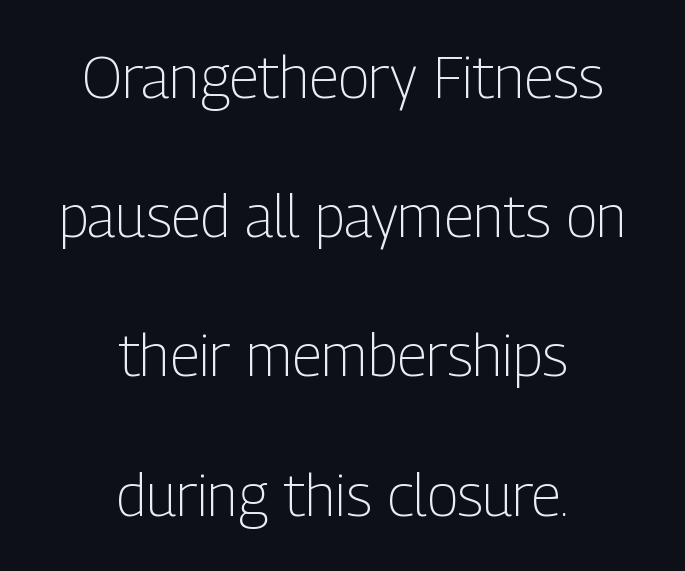
The image shows 58 px light, condensed sans-serif type, upright; set centered, loose line spacing (2.4x), normal letter spacing, not underlined; low stroke contrast and a medium x-height.
